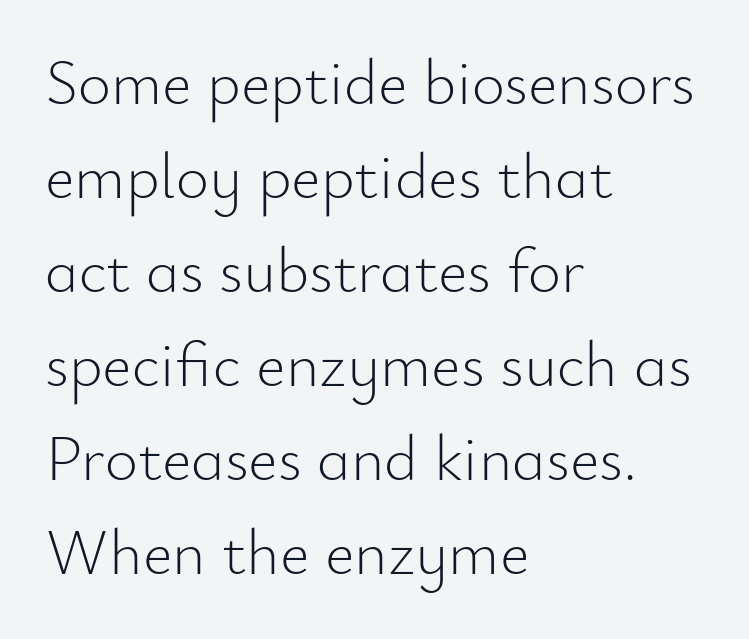
You could call the tracking neutral — neither tight nor loose. The setting favours the left margin, as ordinary paragraphs usually do. Font category for this specimen: sans-serif. Every stem runs plumb, perpendicular to the baseline. This reads as an unemphasized weight, regular at the heaviest. The designer left line spacing at the default.
